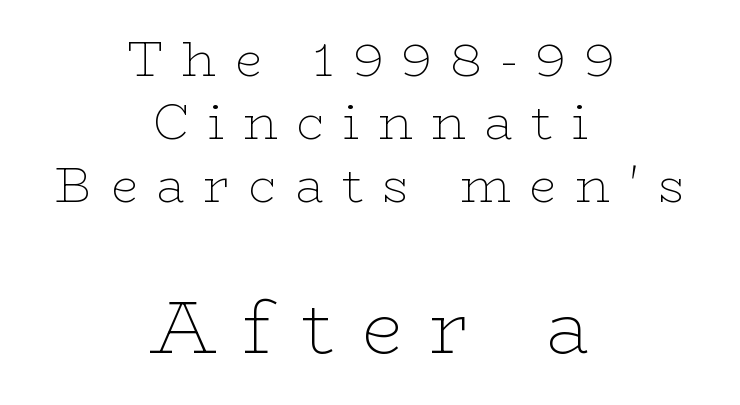
The image shows 74 px thin, wide serif type, upright; set centered, normal line spacing (1.29x), unusually wide letter spacing (+0.38 em), not underlined; the second (bottom) block is 1.51x larger; low stroke contrast and a medium x-height.
